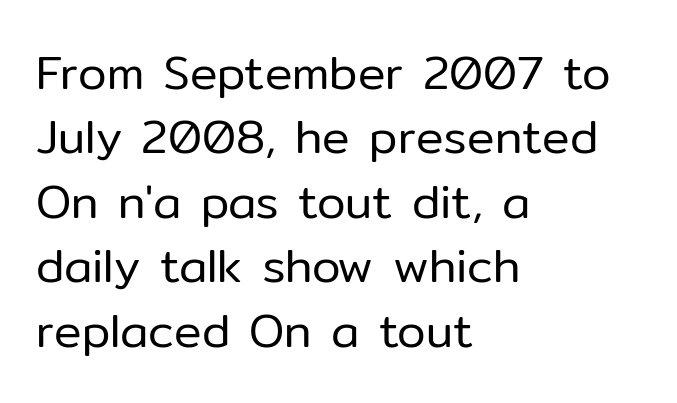
Q: Is the text bold? A: No.
Q: Is the text italic (slanted)? A: No, it is upright.
Q: Is the typeface a serif or a sans-serif typeface? A: Sans-serif.
Q: Is the text underlined? A: No.
Q: How is the paragraph aligned? A: Left-aligned.
Q: Is the spacing between letters normal or unusually wide? A: Normal.
Q: Is the spacing between lines tight, normal or loose? A: Normal.
Q: Width (condensed, normal, or wide)? A: Normal.
Q: Stroke contrast? A: Low.
Q: x-height? A: Medium.
Q: Monospaced? A: No.
